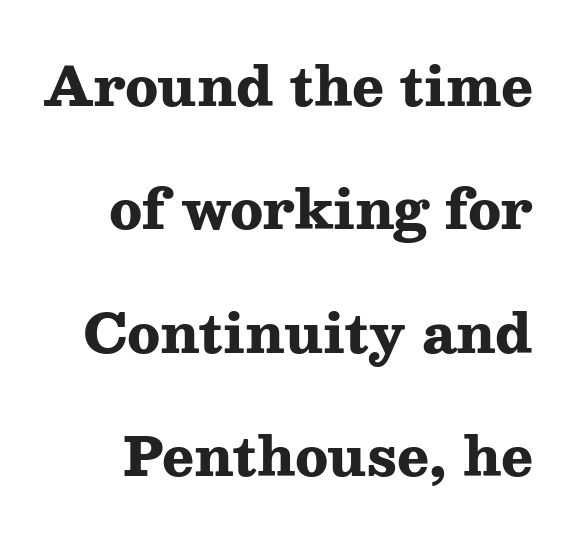
Q: Is the text bold? A: Yes.
Q: Is the text italic (slanted)? A: No, it is upright.
Q: Is the typeface a serif or a sans-serif typeface? A: Serif.
Q: Is the text underlined? A: No.
Q: Is the spacing between letters normal or unusually wide? A: Normal.
Q: Is the spacing between lines tight, normal or loose? A: Loose.
Q: Width (condensed, normal, or wide)? A: Wide.
Q: Stroke contrast? A: Medium.
Q: x-height? A: Medium.
Q: Monospaced? A: No.
